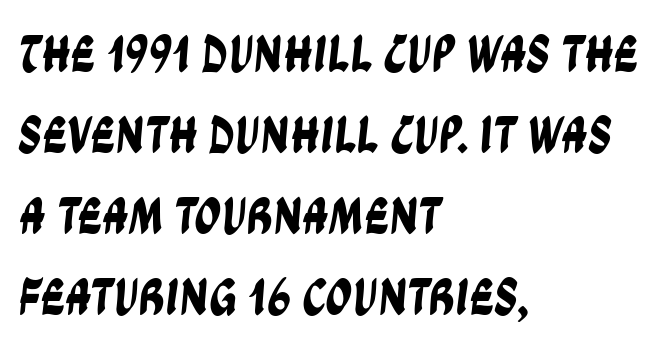
Default kerning and tracking; the words read as compact shapes. The rendering anchors every line to the left-hand side. Students, observe: this is what conventionally led text looks like. The face used here is proportionally spaced, like ordinary book or web type. Are there feet on the stems? There aren't — it's a sans. No word sits above an underline.
